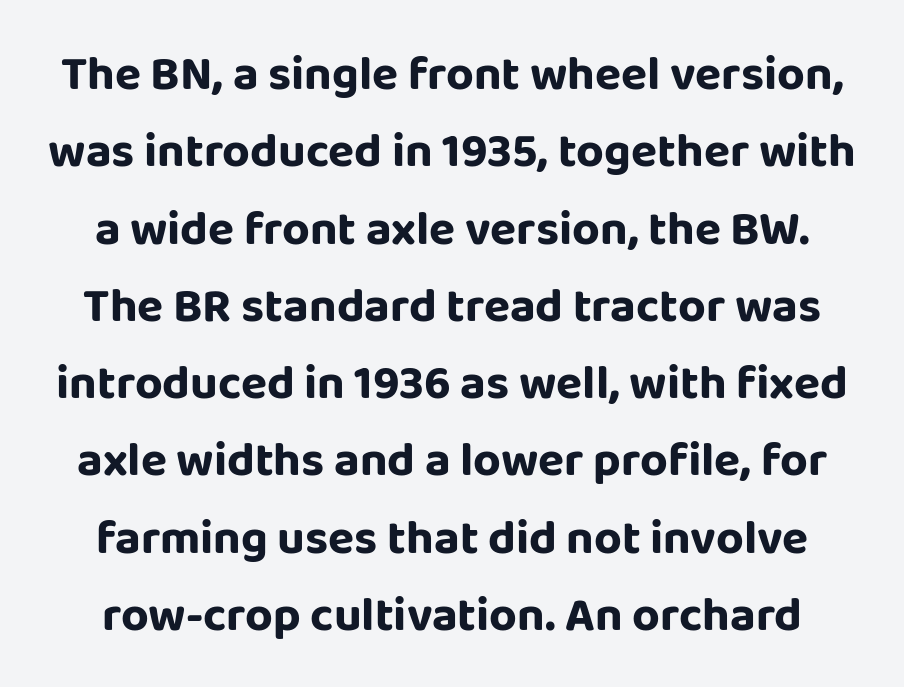
Q: Is the text bold? A: Yes.
Q: Is the text italic (slanted)? A: No, it is upright.
Q: Is the typeface a serif or a sans-serif typeface? A: Sans-serif.
Q: Is the text underlined? A: No.
Q: Is the spacing between letters normal or unusually wide? A: Normal.
Q: Is the spacing between lines tight, normal or loose? A: Normal.
Q: Width (condensed, normal, or wide)? A: Normal.
Q: Stroke contrast? A: Low.
Q: x-height? A: Large.
Q: Monospaced? A: No.
